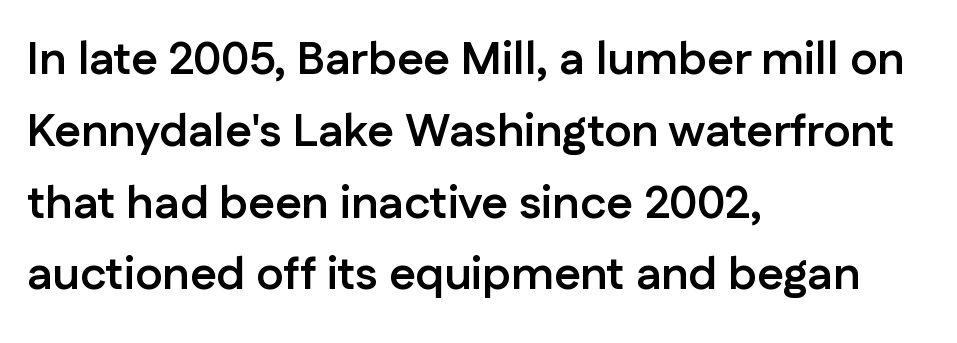
Q: Is the text bold? A: Yes.
Q: Is the text italic (slanted)? A: No, it is upright.
Q: Is the typeface a serif or a sans-serif typeface? A: Sans-serif.
Q: Is the text underlined? A: No.
Q: How is the paragraph aligned? A: Left-aligned.
Q: Is the spacing between letters normal or unusually wide? A: Normal.
Q: Is the spacing between lines tight, normal or loose? A: Normal.
Q: Width (condensed, normal, or wide)? A: Normal.
Q: Stroke contrast? A: Low.
Q: x-height? A: Medium.
Q: Monospaced? A: No.
